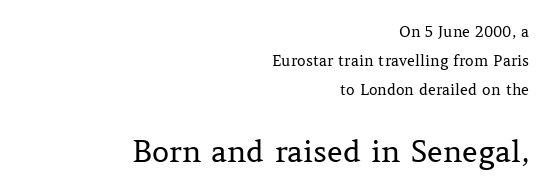
Q: Is the text bold? A: No.
Q: Is the text italic (slanted)? A: No, it is upright.
Q: Is the typeface a serif or a sans-serif typeface? A: Serif.
Q: Is the text underlined? A: No.
Q: How is the paragraph aligned? A: Right-aligned.
Q: Is the spacing between letters normal or unusually wide? A: Normal.
Q: Is the spacing between lines tight, normal or loose? A: Loose.
Q: Which block of text is set in a larger size, the first (top) or the second (bottom)? A: The second (bottom) one.
Q: Width (condensed, normal, or wide)? A: Normal.
Q: Stroke contrast? A: Medium.
Q: x-height? A: Medium.
Q: Monospaced? A: No.
